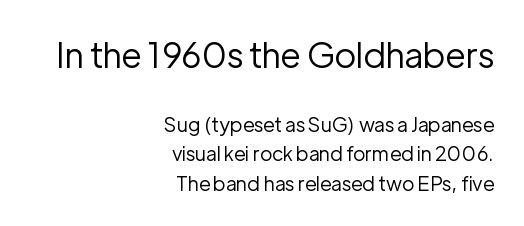
{"serif": "no", "italic": "no", "bold": "no", "weight": "regular", "width": "normal", "stroke_contrast": "low", "x_height": "medium", "monospaced": "no", "underline": "no", "align": "right", "line_spacing": "normal", "line_spacing_ratio": 1.48, "letter_spacing": "normal", "letter_spacing_em": 0.0, "larger_block": "first", "size_ratio": 1.75, "glyph_px": 35}
